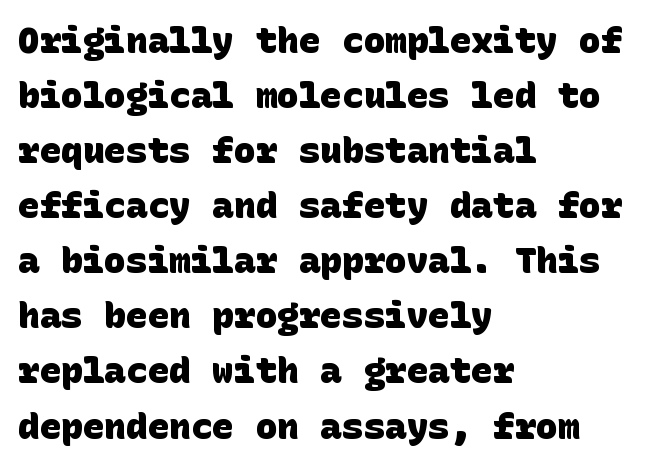
Q: Is the text bold? A: Yes.
Q: Is the typeface a serif or a sans-serif typeface? A: Sans-serif.
Q: Is the text underlined? A: No.
Q: How is the paragraph aligned? A: Left-aligned.
Q: Is the spacing between letters normal or unusually wide? A: Normal.
Q: Is the spacing between lines tight, normal or loose? A: Normal.
Q: Width (condensed, normal, or wide)? A: Normal.
Q: Stroke contrast? A: Low.
Q: x-height? A: Large.
